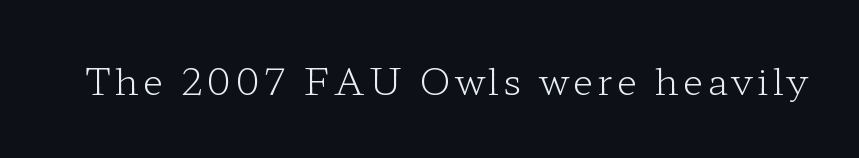
{"serif": "yes", "italic": "no", "bold": "no", "weight": "light", "width": "wide", "stroke_contrast": "low", "x_height": "medium", "monospaced": "no", "underline": "no", "glyph_px": 37}
